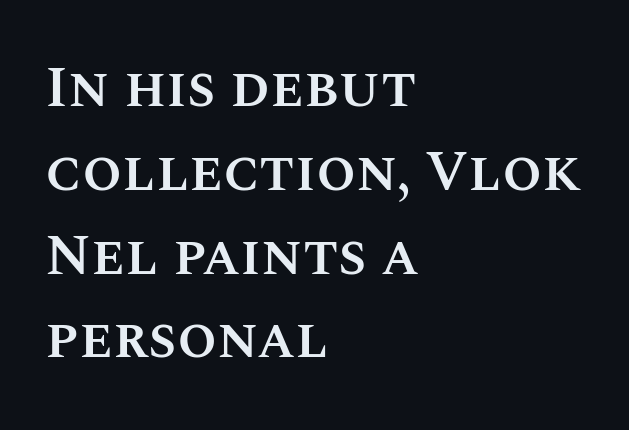
Q: Is the text bold? A: Semi-bold.
Q: Is the text italic (slanted)? A: No, it is upright.
Q: Is the text underlined? A: No.
Q: How is the paragraph aligned? A: Left-aligned.
Q: Is the spacing between letters normal or unusually wide? A: Normal.
Q: Is the spacing between lines tight, normal or loose? A: Normal.
Q: Width (condensed, normal, or wide)? A: Normal.
Q: Stroke contrast? A: Medium.
Q: x-height? A: Large.
Q: Monospaced? A: No.
